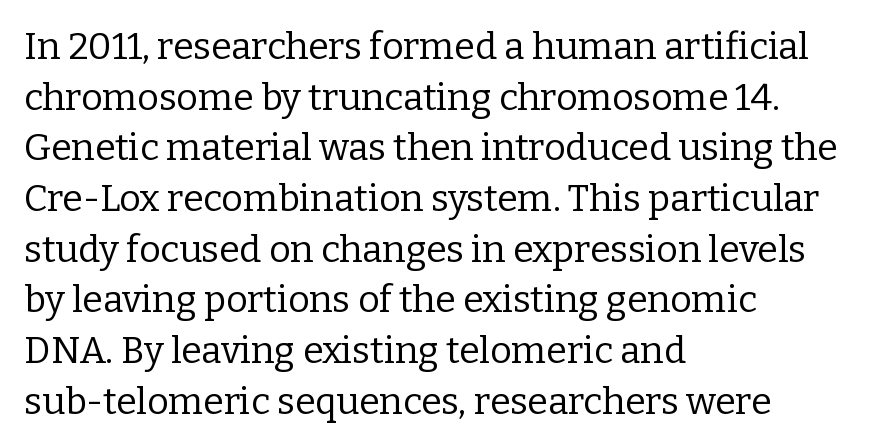
The image shows 37 px regular-weight serif type, upright; set left-aligned, normal line spacing (1.37x), normal letter spacing, not underlined; low stroke contrast and a medium x-height.
